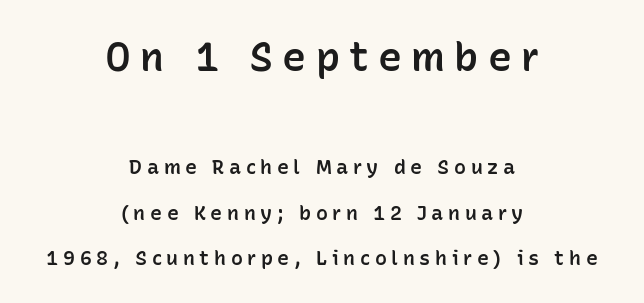
No word sits above an underline. A semibold gives these letters moderate extra thickness, short of bold. Observe the wide spacing: letters keep a clear distance from each other. Of the two passages, the one on top uses the larger point size. Designer's note — italics off, roman on.
